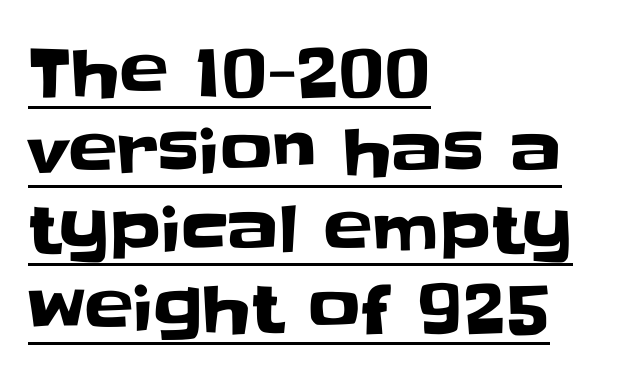
The image shows 65 px sans-serif type, upright; set left-aligned, line spacing 1.21x, normal letter spacing, underlined; low stroke contrast and a large x-height.
